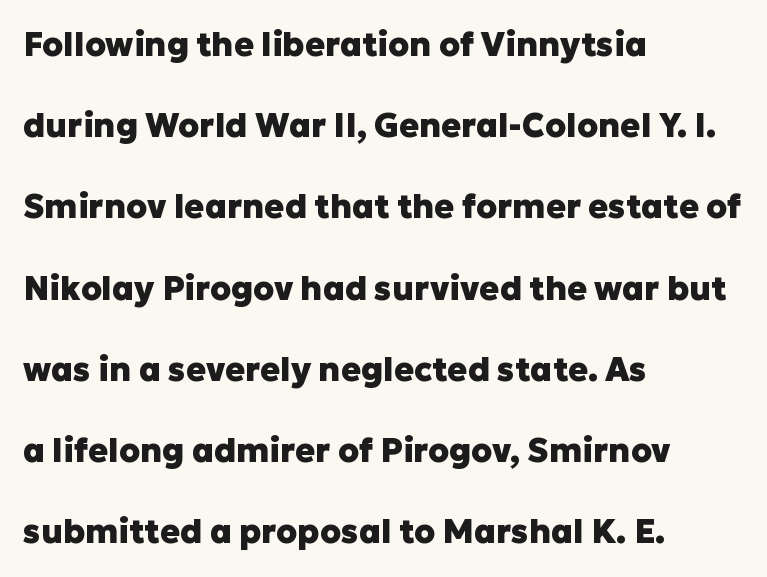
{"serif": "no", "italic": "no", "bold": "yes", "weight": "heavy", "width": "normal", "stroke_contrast": "low", "x_height": "medium", "monospaced": "no", "underline": "no", "align": "left", "line_spacing": "loose", "line_spacing_ratio": 2.46, "letter_spacing": "normal", "letter_spacing_em": 0.0, "glyph_px": 33}
